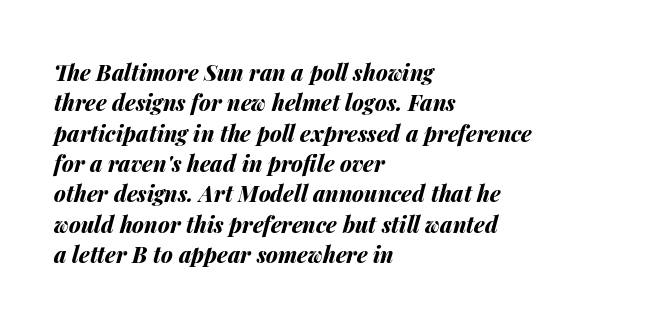
Students, note that the glyphs here touch the page at normal intervals. What's the leading like? Ordinary, nothing unusual. These lines were composed using italics. Words float on clear page, feet unadorned. The typesetter chose a ragged-right arrangement here.
